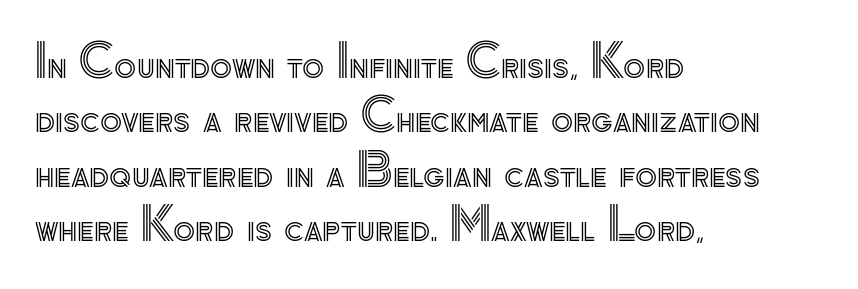
Q: Is the text italic (slanted)? A: No, it is upright.
Q: Is the text underlined? A: No.
Q: How is the paragraph aligned? A: Left-aligned.
Q: Is the spacing between letters normal or unusually wide? A: Normal.
Q: Width (condensed, normal, or wide)? A: Normal.
Q: x-height? A: Small.
Q: Monospaced? A: No.
